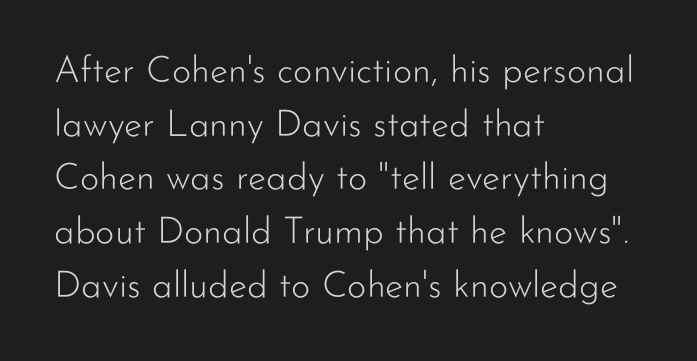
Q: Is the text bold? A: No.
Q: Is the text italic (slanted)? A: No, it is upright.
Q: Is the typeface a serif or a sans-serif typeface? A: Sans-serif.
Q: Is the text underlined? A: No.
Q: How is the paragraph aligned? A: Left-aligned.
Q: Is the spacing between letters normal or unusually wide? A: Normal.
Q: Is the spacing between lines tight, normal or loose? A: Normal.
Q: Width (condensed, normal, or wide)? A: Normal.
Q: Stroke contrast? A: Low.
Q: x-height? A: Small.
Q: Monospaced? A: No.
